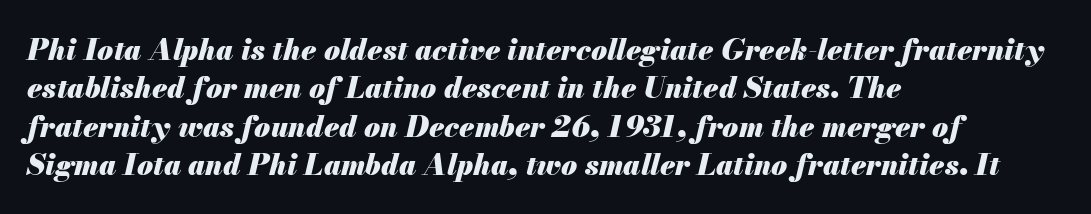
Q: Is the text bold? A: Yes.
Q: Is the text italic (slanted)? A: Yes, it leans right by about 13 degrees.
Q: Is the text underlined? A: No.
Q: How is the paragraph aligned? A: Left-aligned.
Q: Is the spacing between letters normal or unusually wide? A: Normal.
Q: Is the spacing between lines tight, normal or loose? A: Normal.
Q: Width (condensed, normal, or wide)? A: Normal.
Q: Stroke contrast? A: Medium.
Q: x-height? A: Small.
Q: Monospaced? A: No.
